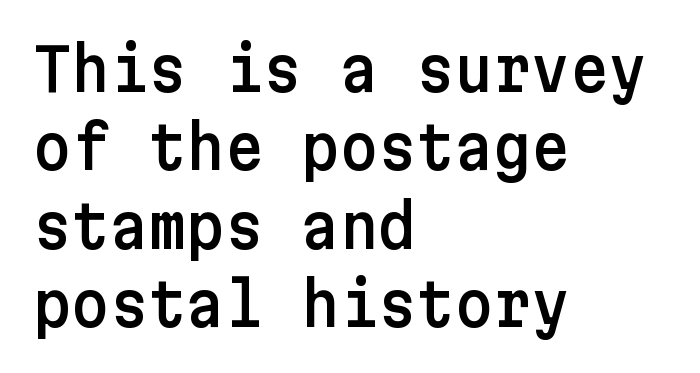
This sample is left-justified, so line endings fall wherever the words run out. Compared with typical body copy, the letter spacing here is the same. The rendering uses a moderate line-height, typical for paragraphs. The baseline area is clear. In terms of letterform style, serifs are entirely absent. The letters stand upright; this is a roman face.
